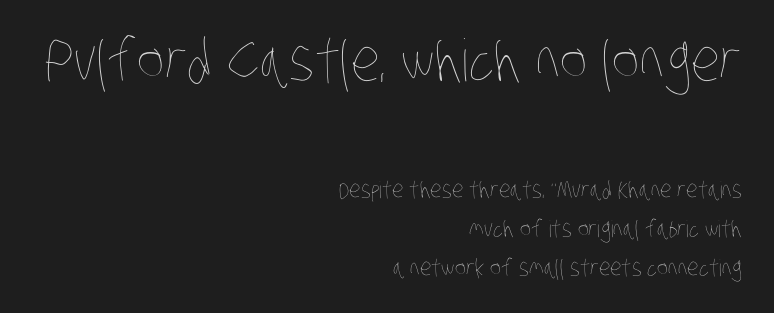
The image shows 58 px thin, condensed type; set right-aligned, line spacing 1.71x, normal letter spacing, not underlined; the first (top) block is 2.52x larger; low stroke contrast and a large x-height.
